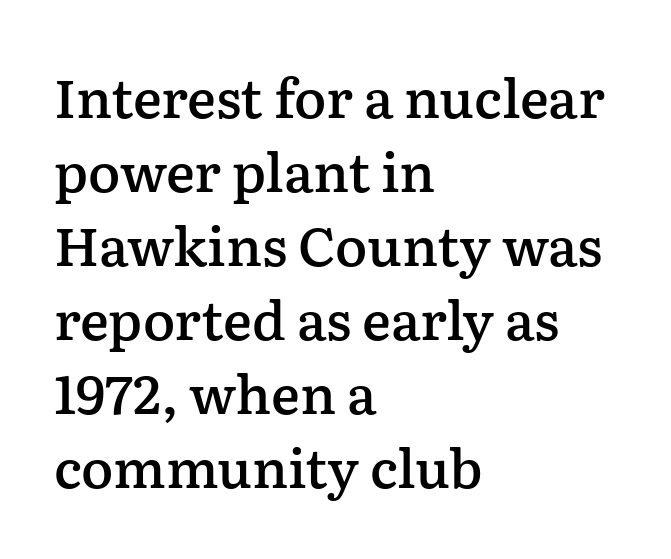
This is roman type, the default non-slanted kind. Type without underlining. Caption: semibold face, moderately heavy strokes. Here the designer chose a conventional face with non-uniform glyph widths. The rendering uses a moderate line-height, typical for paragraphs. This rendering employs a face with finishing strokes, i.e., a serif.
